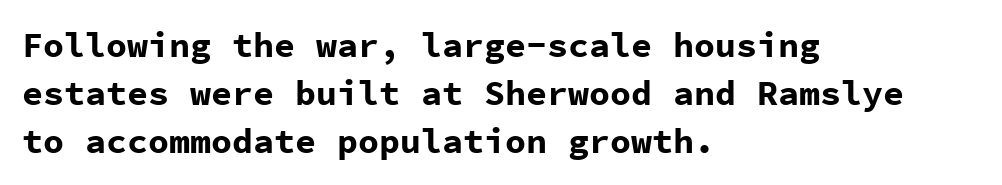
The ragged edge is on the right, which tells us the setting is flush left. Nope, not italic — everything's standing straight. Is there much room between lines? A standard amount, neither cramped nor airy. Underline: absent.
